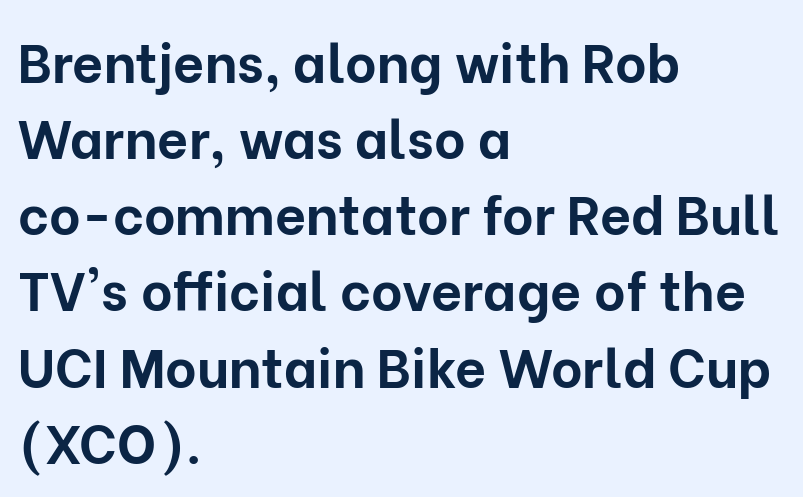
The image shows 54 px bold sans-serif type, upright; set left-aligned, normal line spacing (1.41x), normal letter spacing, not underlined; low stroke contrast and a medium x-height.
